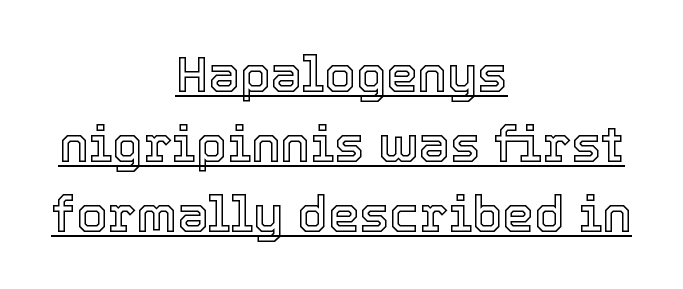
The gaps between neighbouring characters are ordinary and unremarkable. Leftover space on each line is divided equally before and after the words. One glance says typical: line gaps are just what's usual. Has an underline been added? It has. In terms of posture, this sample is upright.
